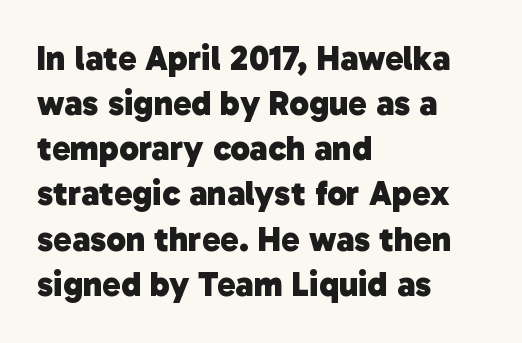
Character widths vary here, with narrow letters taking less room than wide ones. Type style note: lacks serifs. How are the letters spaced? Ordinarily, with no added tracking. The space directly below the letters is spotless. These lines are set flush left with a ragged right edge.
